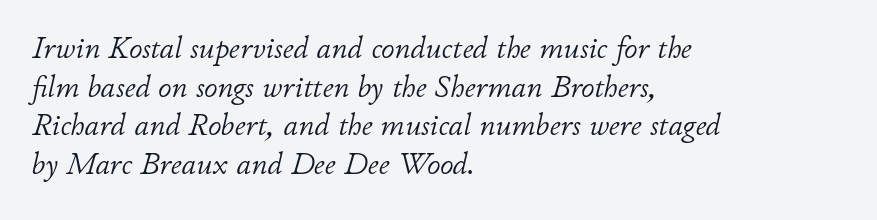
The lettering tilts uniformly, giving the passage an italic look. This sample uses plain, unmodified letter spacing. The paragraph shown leans on its left margin. Line spacing here is normal. Note the varied advance widths — an 'i' is clearly narrower than an 'm'.
